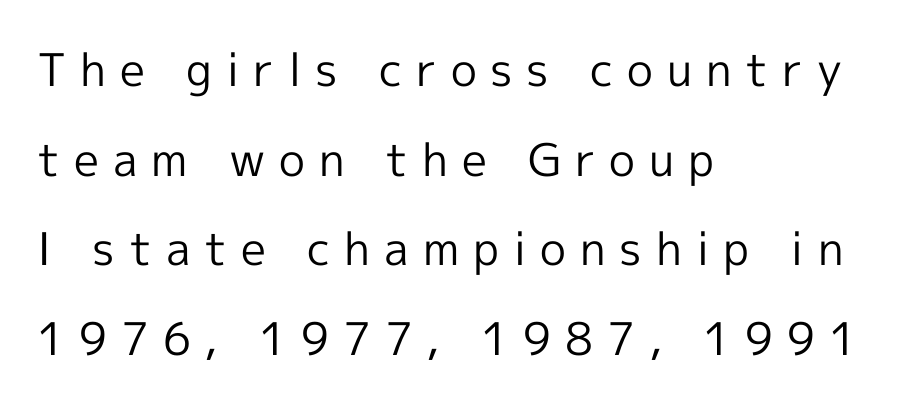
Q: Is the text bold? A: No.
Q: Is the text italic (slanted)? A: No, it is upright.
Q: Is the typeface a serif or a sans-serif typeface? A: Sans-serif.
Q: Is the text underlined? A: No.
Q: How is the paragraph aligned? A: Left-aligned.
Q: Is the spacing between letters normal or unusually wide? A: Unusually wide.
Q: Is the spacing between lines tight, normal or loose? A: Loose.
Q: Width (condensed, normal, or wide)? A: Normal.
Q: x-height? A: Medium.
Q: Monospaced? A: No.
